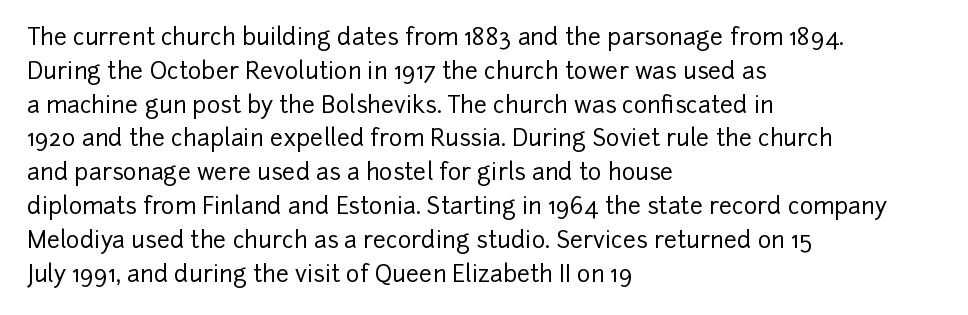
{"italic": "no", "underline": "no", "align": "left", "line_spacing": "normal", "line_spacing_ratio": 1.47, "letter_spacing": "normal", "letter_spacing_em": 0.0, "glyph_px": 23}
